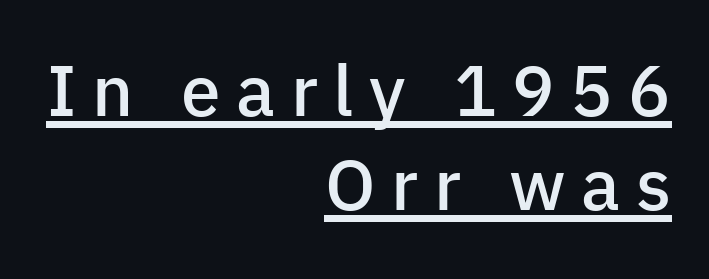
The image shows 71 px semibold sans-serif type, upright; set right-aligned, normal line spacing (1.33x), unusually wide letter spacing (+0.22 em), underlined; low stroke contrast and a medium x-height.
